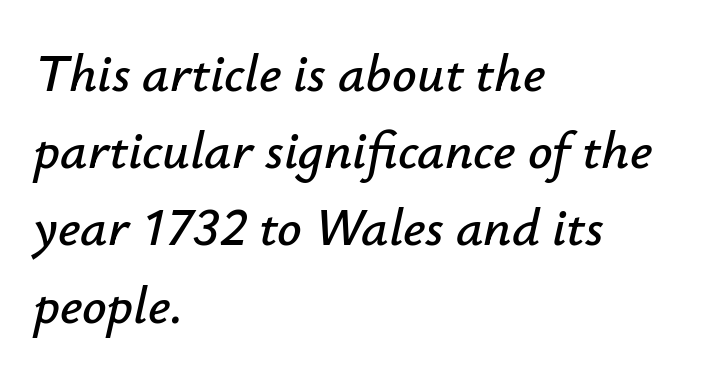
Nothing unusual about the tracking: characters are spaced as the font intends. Leading matches the norm, producing a regular column. Glance below the letters and you will spot only blank space. If you drew a ruler down the left edge, every line would touch it. The whole block is typeset with a tilt. The letters advance in unequal steps, a hallmark of proportional type.
